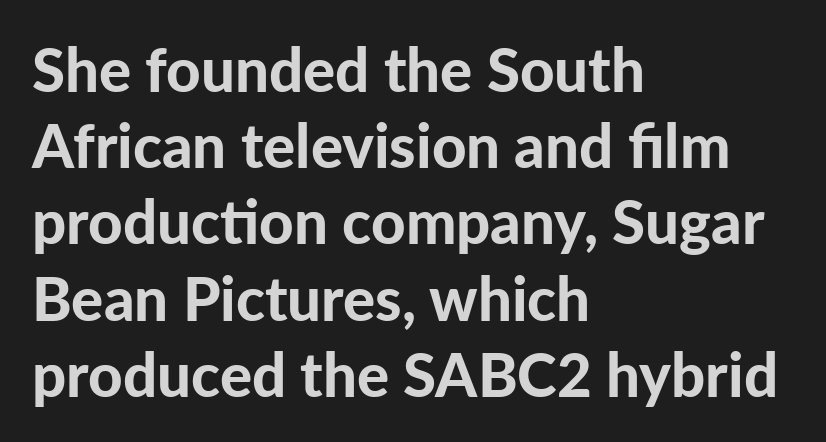
Q: Is the text bold? A: Yes.
Q: Is the text italic (slanted)? A: No, it is upright.
Q: Is the typeface a serif or a sans-serif typeface? A: Sans-serif.
Q: Is the text underlined? A: No.
Q: How is the paragraph aligned? A: Left-aligned.
Q: Is the spacing between letters normal or unusually wide? A: Normal.
Q: Is the spacing between lines tight, normal or loose? A: Normal.
Q: Width (condensed, normal, or wide)? A: Normal.
Q: Stroke contrast? A: Low.
Q: x-height? A: Medium.
Q: Monospaced? A: No.
